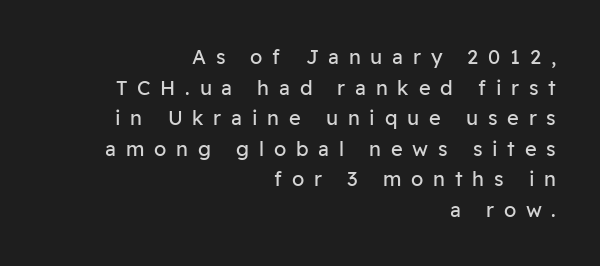
Q: Is the text bold? A: No.
Q: Is the text italic (slanted)? A: No, it is upright.
Q: Is the text underlined? A: No.
Q: How is the paragraph aligned? A: Right-aligned.
Q: Is the spacing between letters normal or unusually wide? A: Unusually wide.
Q: Is the spacing between lines tight, normal or loose? A: Normal.
